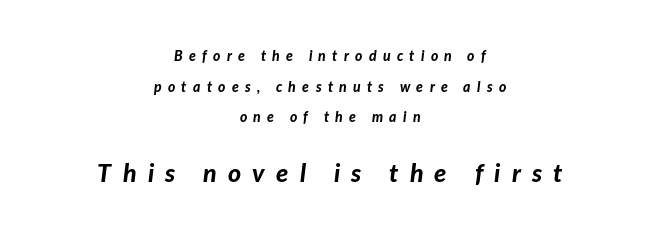
{"italic": "yes", "lean": "right", "slant_degrees": 7, "bold": "yes", "underline": "no", "align": "center", "line_spacing": "loose", "line_spacing_ratio": 2.19, "letter_spacing": "wide", "letter_spacing_em": 0.45, "larger_block": "second", "size_ratio": 1.79, "glyph_px": 25}
